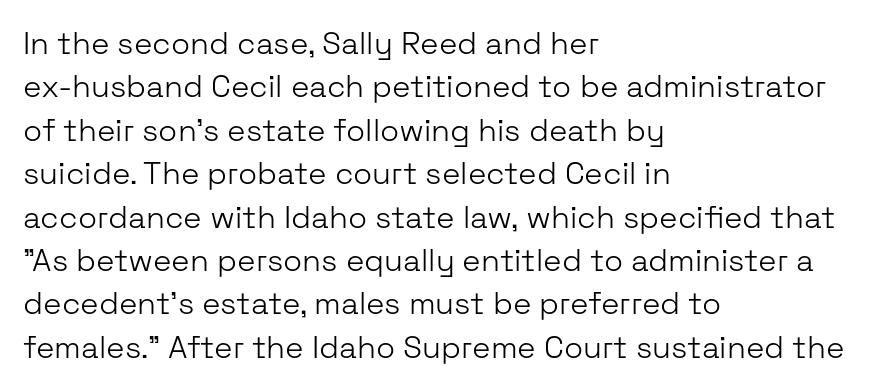
Q: Is the text bold? A: No.
Q: Is the text italic (slanted)? A: No, it is upright.
Q: Is the typeface a serif or a sans-serif typeface? A: Sans-serif.
Q: Is the text underlined? A: No.
Q: How is the paragraph aligned? A: Left-aligned.
Q: Is the spacing between letters normal or unusually wide? A: Normal.
Q: Is the spacing between lines tight, normal or loose? A: Normal.
Q: Width (condensed, normal, or wide)? A: Normal.
Q: Stroke contrast? A: Low.
Q: x-height? A: Medium.
Q: Monospaced? A: No.
